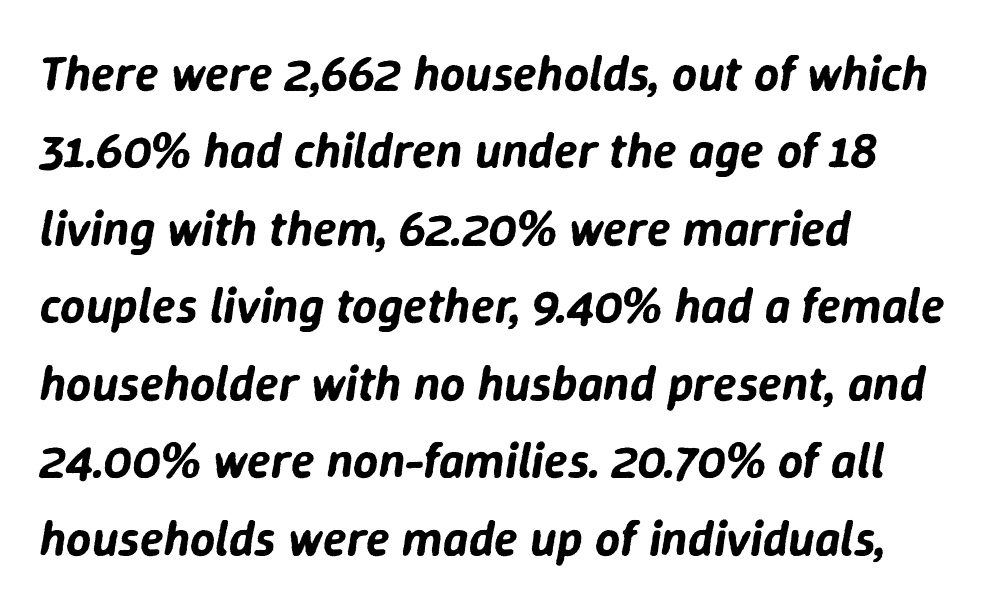
Q: Is the text italic (slanted)? A: Yes, it leans right by about 9 degrees.
Q: Is the text underlined? A: No.
Q: How is the paragraph aligned? A: Left-aligned.
Q: Is the spacing between letters normal or unusually wide? A: Normal.
Q: Is the spacing between lines tight, normal or loose? A: Normal.
Q: Width (condensed, normal, or wide)? A: Normal.
Q: Stroke contrast? A: Low.
Q: x-height? A: Medium.
Q: Monospaced? A: No.
